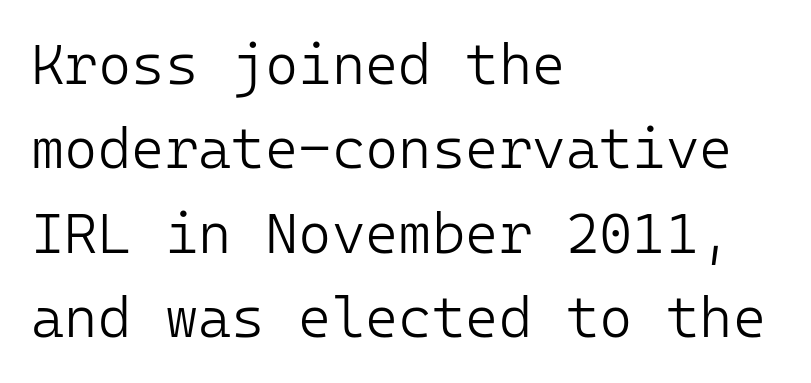
Q: Is the text bold? A: No.
Q: Is the text italic (slanted)? A: No, it is upright.
Q: Is the typeface a serif or a sans-serif typeface? A: Sans-serif.
Q: Is the text underlined? A: No.
Q: How is the paragraph aligned? A: Left-aligned.
Q: Is the spacing between letters normal or unusually wide? A: Normal.
Q: Is the spacing between lines tight, normal or loose? A: Normal.
Q: Width (condensed, normal, or wide)? A: Normal.
Q: Stroke contrast? A: Low.
Q: x-height? A: Medium.
Q: Monospaced? A: Yes.
